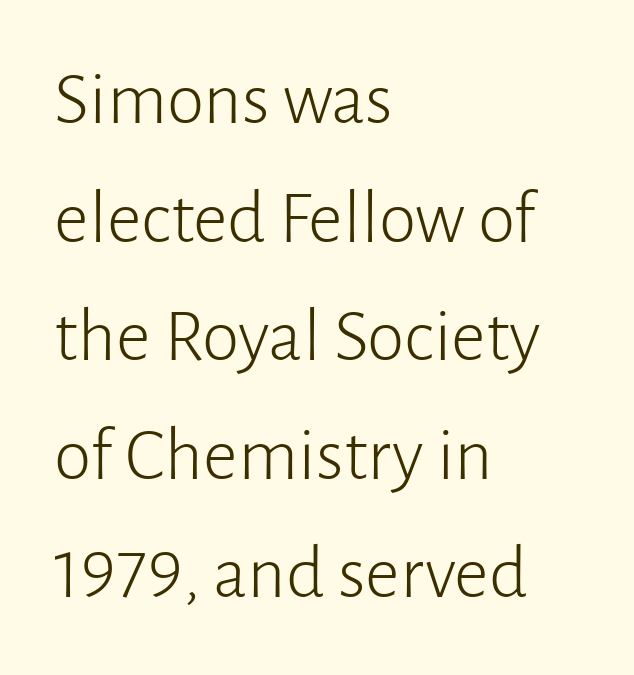
Q: Is the text bold? A: No.
Q: Is the text italic (slanted)? A: No, it is upright.
Q: Is the typeface a serif or a sans-serif typeface? A: Sans-serif.
Q: Is the text underlined? A: No.
Q: How is the paragraph aligned? A: Left-aligned.
Q: Is the spacing between letters normal or unusually wide? A: Normal.
Q: Is the spacing between lines tight, normal or loose? A: Normal.
Q: Width (condensed, normal, or wide)? A: Normal.
Q: Stroke contrast? A: Low.
Q: x-height? A: Medium.
Q: Monospaced? A: No.
